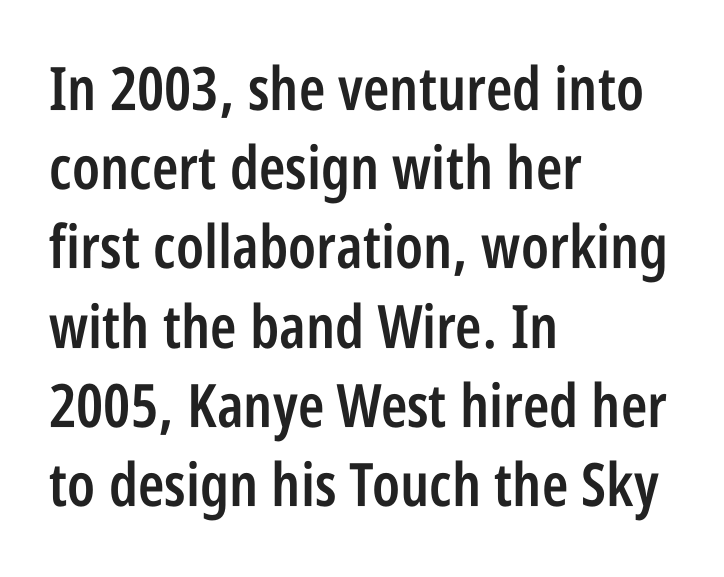
The passage shown has conventional tracking throughout. The compositor pushed each line to the left boundary. Looks like regular typesetting: each glyph gets only the width it needs. Decoration check: the copy has no underline.
